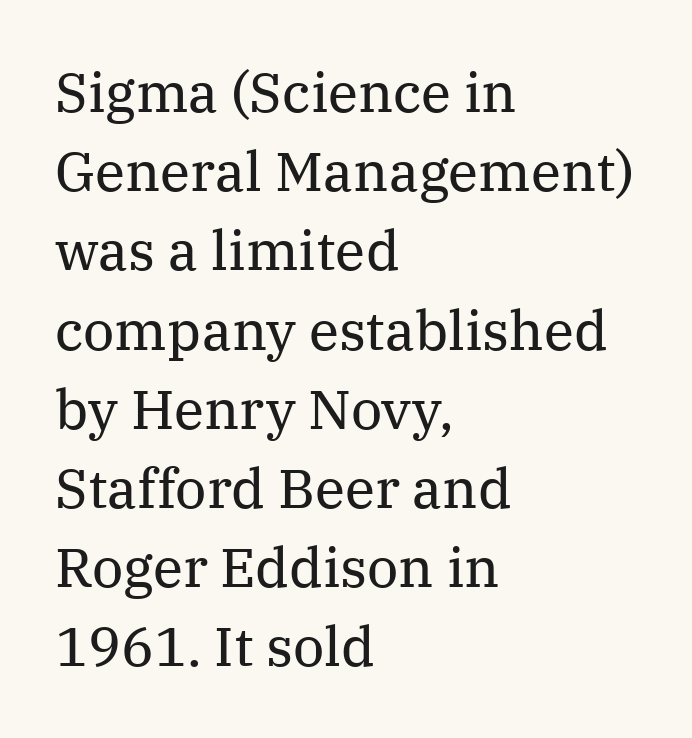
Q: Is the text bold? A: No.
Q: Is the text italic (slanted)? A: No, it is upright.
Q: Is the typeface a serif or a sans-serif typeface? A: Serif.
Q: Is the text underlined? A: No.
Q: How is the paragraph aligned? A: Left-aligned.
Q: Is the spacing between letters normal or unusually wide? A: Normal.
Q: Is the spacing between lines tight, normal or loose? A: Normal.
Q: Width (condensed, normal, or wide)? A: Normal.
Q: Stroke contrast? A: Medium.
Q: x-height? A: Medium.
Q: Monospaced? A: No.
